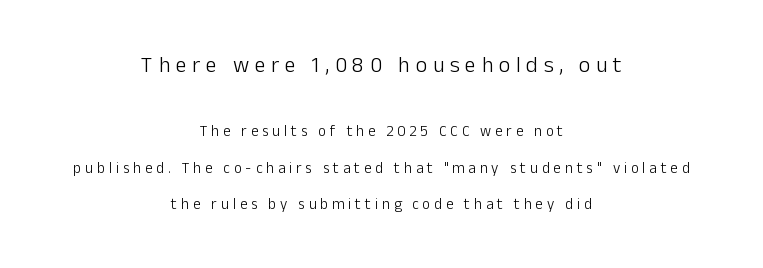
The image shows 22 px text type, upright; set centered, loose line spacing (2.44x), unusually wide letter spacing (+0.26 em), not underlined; the first (top) block is 1.47x larger.
